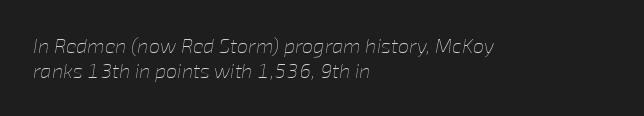
Q: Is the text bold? A: No.
Q: Is the text italic (slanted)? A: Yes, it leans right by about 8 degrees.
Q: Is the text underlined? A: No.
Q: How is the paragraph aligned? A: Left-aligned.
Q: Is the spacing between letters normal or unusually wide? A: Normal.
Q: Is the spacing between lines tight, normal or loose? A: Normal.
